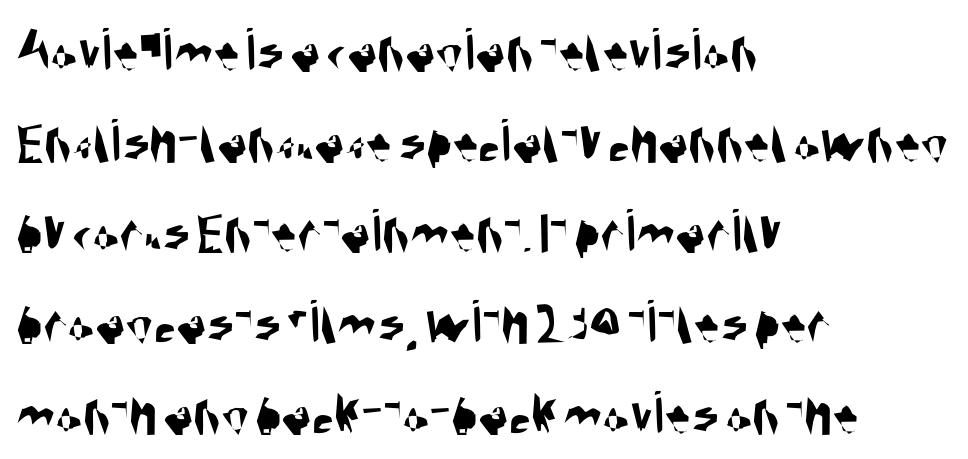
The image shows 63 px condensed sans-serif type; set left-aligned, normal line spacing (1.44x), normal letter spacing, not underlined; medium stroke contrast and a large x-height.
